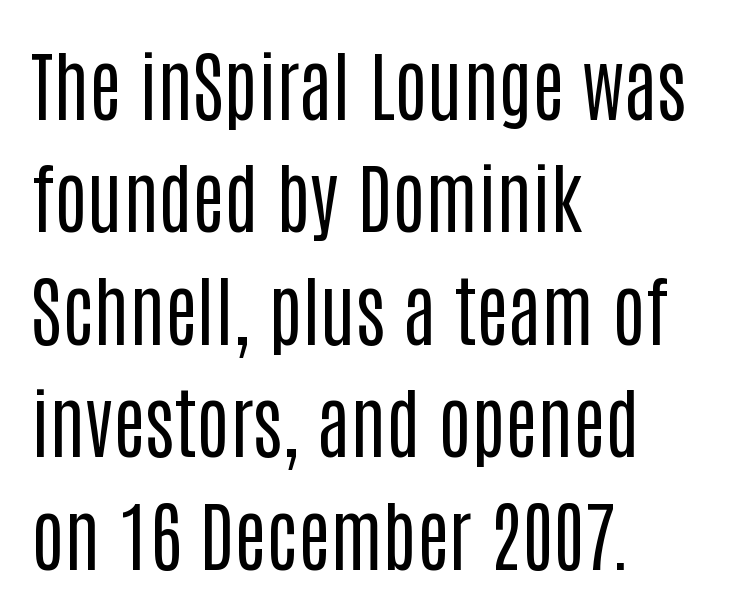
Q: Is the text bold? A: No.
Q: Is the text italic (slanted)? A: No, it is upright.
Q: Is the typeface a serif or a sans-serif typeface? A: Sans-serif.
Q: Is the text underlined? A: No.
Q: How is the paragraph aligned? A: Left-aligned.
Q: Is the spacing between letters normal or unusually wide? A: Normal.
Q: Is the spacing between lines tight, normal or loose? A: Normal.
Q: Width (condensed, normal, or wide)? A: Condensed.
Q: Stroke contrast? A: Low.
Q: x-height? A: Large.
Q: Monospaced? A: No.
